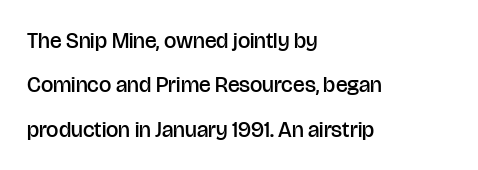
The image shows 22 px text type, upright; set left-aligned, loose line spacing (2.02x), normal letter spacing, not underlined.
